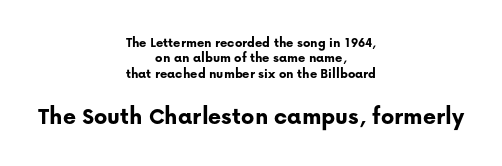
The image shows 25 px bold type, upright; set centered, tight line spacing (1.09x), normal letter spacing, not underlined; the second (bottom) block is 1.79x larger.
